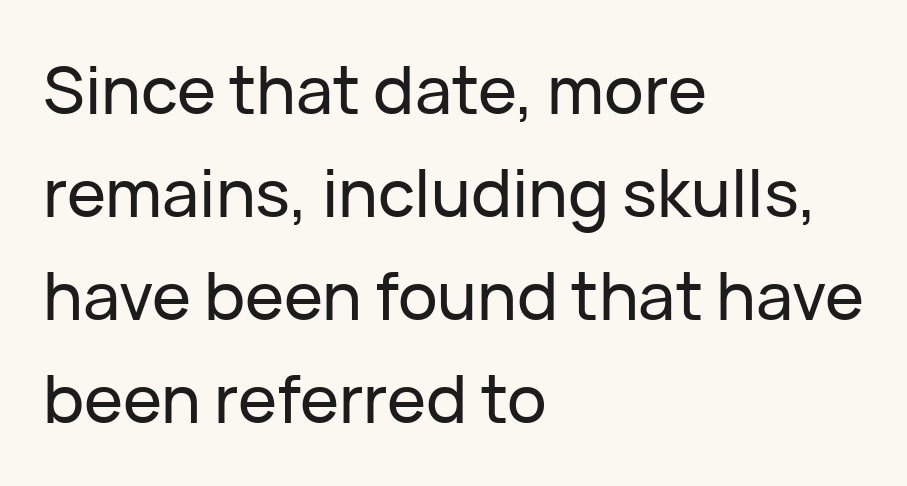
The image shows 66 px sans-serif type, upright; set left-aligned, normal line spacing (1.56x), normal letter spacing, not underlined; low stroke contrast and a medium x-height.
